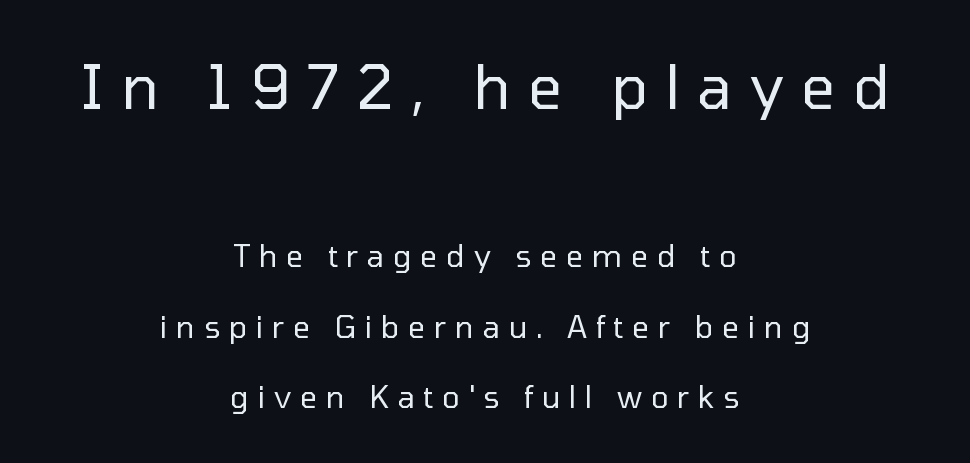
What stands out about the letter spacing? Its width — letters are far apart. Block one is the big one; block two sits smaller underneath. In terms of letterform style, serifs are entirely absent. Compared with a flush-left layout, this one balances lines on the center instead. Compared with typical paragraphs, the rows here are farther apart.
